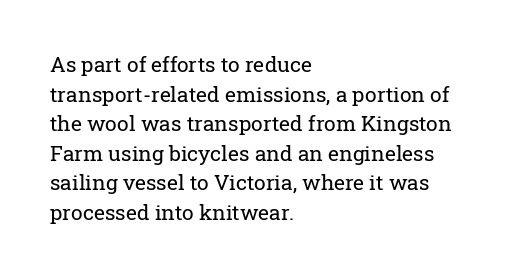
Q: Is the text bold? A: No.
Q: Is the text italic (slanted)? A: No, it is upright.
Q: Is the text underlined? A: No.
Q: How is the paragraph aligned? A: Left-aligned.
Q: Is the spacing between letters normal or unusually wide? A: Normal.
Q: Is the spacing between lines tight, normal or loose? A: Normal.
